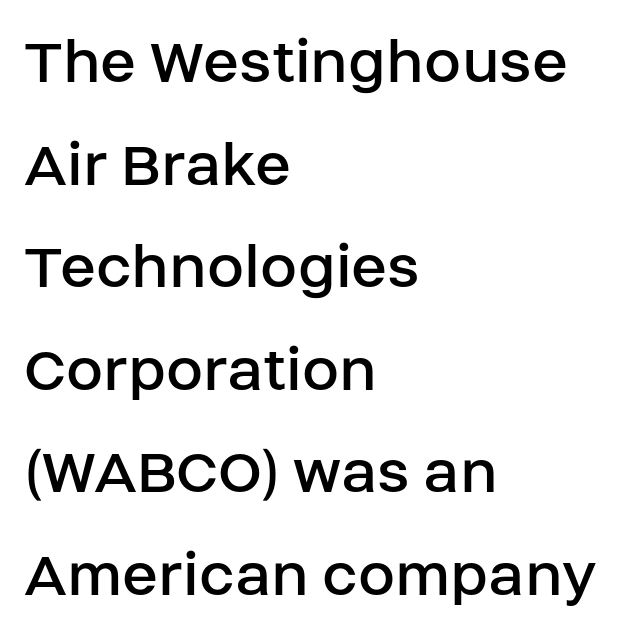
Q: Is the text bold? A: No.
Q: Is the text italic (slanted)? A: No, it is upright.
Q: Is the typeface a serif or a sans-serif typeface? A: Sans-serif.
Q: Is the text underlined? A: No.
Q: How is the paragraph aligned? A: Left-aligned.
Q: Is the spacing between letters normal or unusually wide? A: Normal.
Q: Is the spacing between lines tight, normal or loose? A: Normal.
Q: Width (condensed, normal, or wide)? A: Normal.
Q: Stroke contrast? A: Low.
Q: x-height? A: Large.
Q: Monospaced? A: No.
